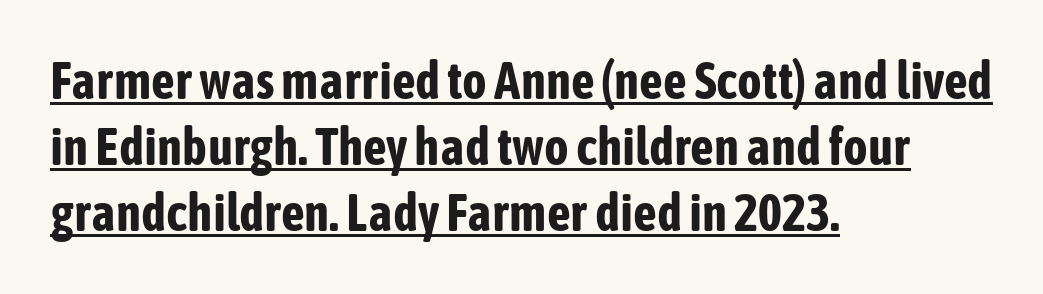
{"serif": "no", "italic": "no", "bold": "yes", "weight": "bold", "width": "condensed", "stroke_contrast": "low", "x_height": "medium", "monospaced": "no", "underline": "yes", "align": "left", "line_spacing": "normal", "line_spacing_ratio": 1.27, "letter_spacing": "normal", "letter_spacing_em": 0.0, "glyph_px": 52}
